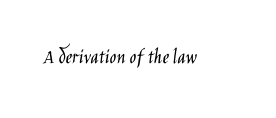
The image shows 22 px text type; set normal letter spacing, not underlined.
